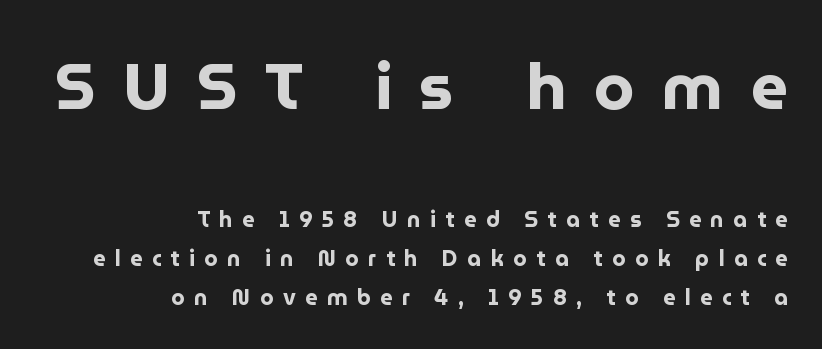
Q: Is the text bold? A: Yes.
Q: Is the text italic (slanted)? A: No, it is upright.
Q: Is the typeface a serif or a sans-serif typeface? A: Sans-serif.
Q: Is the text underlined? A: No.
Q: How is the paragraph aligned? A: Right-aligned.
Q: Is the spacing between letters normal or unusually wide? A: Unusually wide.
Q: Which block of text is set in a larger size, the first (top) or the second (bottom)? A: The first (top) one.
Q: Width (condensed, normal, or wide)? A: Normal.
Q: Stroke contrast? A: Low.
Q: x-height? A: Medium.
Q: Monospaced? A: No.
